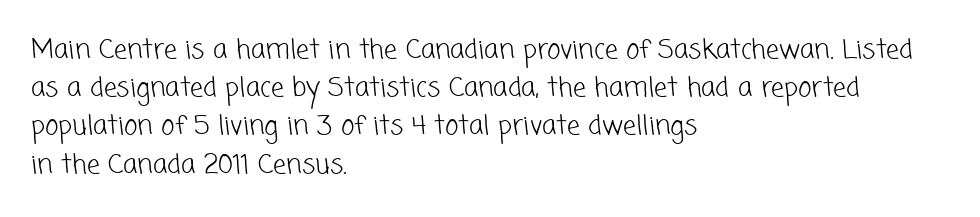
Q: Is the text bold? A: No.
Q: Is the text underlined? A: No.
Q: How is the paragraph aligned? A: Left-aligned.
Q: Is the spacing between letters normal or unusually wide? A: Normal.
Q: Is the spacing between lines tight, normal or loose? A: Normal.
